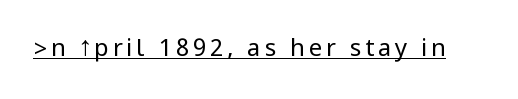
Q: Is the text bold? A: No.
Q: Is the text italic (slanted)? A: No, it is upright.
Q: Is the text underlined? A: Yes.
